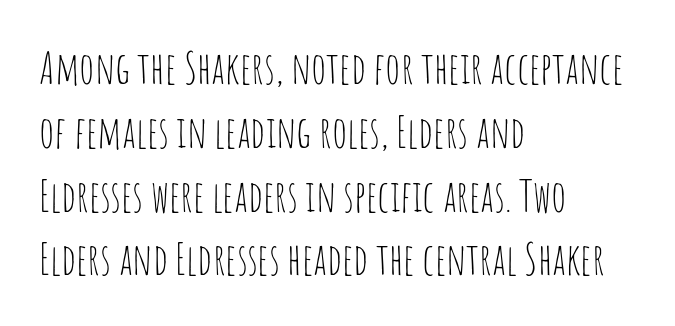
The image shows 44 px thin, condensed sans-serif type, upright; set left-aligned, normal line spacing (1.45x), normal letter spacing, not underlined; low stroke contrast and a large x-height.
